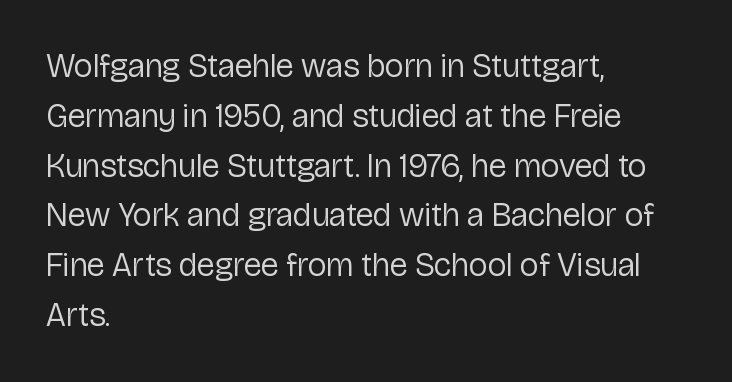
In terms of letterform style, serifs are entirely absent. The glyphs are unaccompanied by any horizontal stroke below them. Varying glyph widths throughout — classic text-font behaviour. Default kerning and tracking; the words read as compact shapes.
